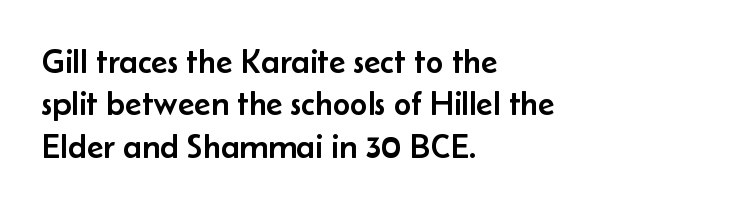
Q: Is the text italic (slanted)? A: No, it is upright.
Q: Is the typeface a serif or a sans-serif typeface? A: Sans-serif.
Q: Is the text underlined? A: No.
Q: How is the paragraph aligned? A: Left-aligned.
Q: Is the spacing between letters normal or unusually wide? A: Normal.
Q: Is the spacing between lines tight, normal or loose? A: Normal.
Q: Width (condensed, normal, or wide)? A: Normal.
Q: Stroke contrast? A: Low.
Q: x-height? A: Small.
Q: Monospaced? A: No.
